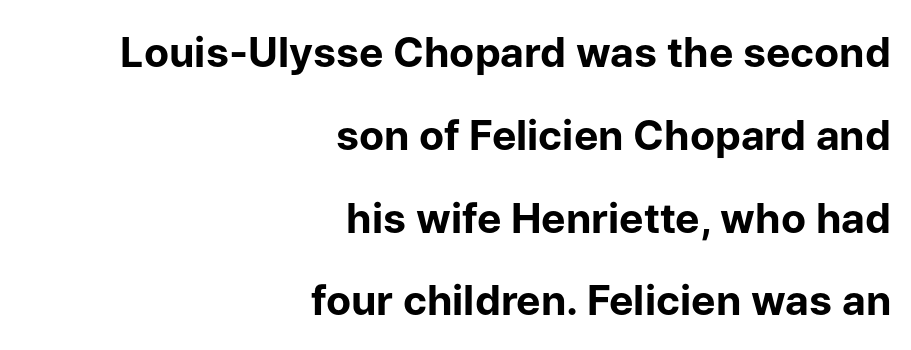
{"serif": "no", "italic": "no", "bold": "yes", "weight": "bold", "width": "normal", "stroke_contrast": "low", "x_height": "medium", "monospaced": "no", "underline": "no", "align": "right", "line_spacing": "loose", "line_spacing_ratio": 2.02, "letter_spacing": "normal", "letter_spacing_em": 0.0, "glyph_px": 41}
